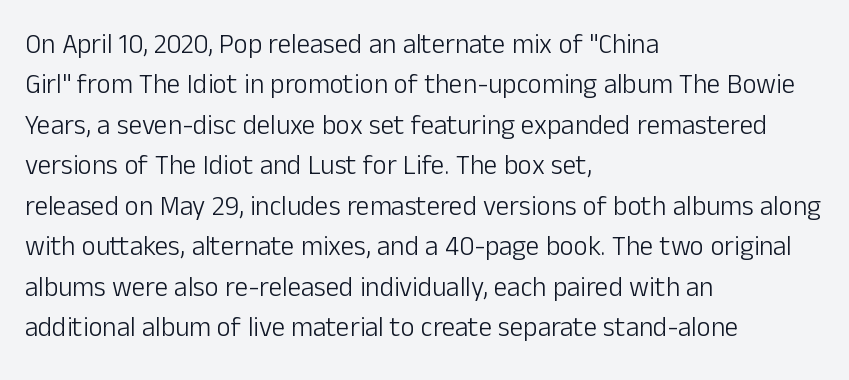
{"italic": "no", "bold": "no", "underline": "no", "align": "left", "line_spacing": "normal", "line_spacing_ratio": 1.5, "letter_spacing": "normal", "letter_spacing_em": 0.0, "glyph_px": 27}
